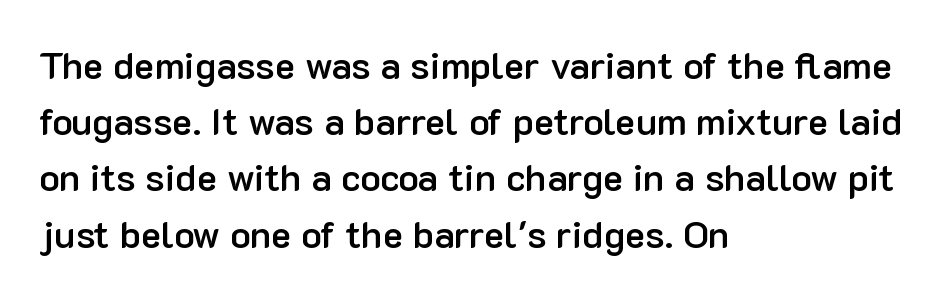
Does the leading feel generous? No, just average. Tracking here is standard; glyphs follow each other at the usual distance. Font category for this specimen: sans-serif. It's the straight-up-and-down kind of type. Do the characters align in a grid? No, the font is proportional.
